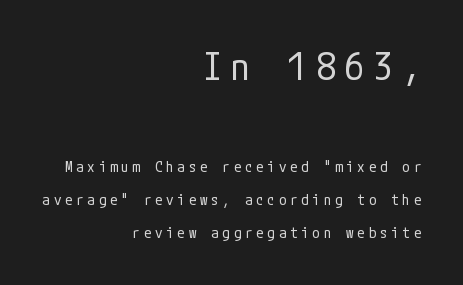
Look at the tracking — it's clearly loosened, letters drifting apart. No word sits above an underline. If you drew a line through each stem, it would be perfectly vertical. Classification — sans serif.
